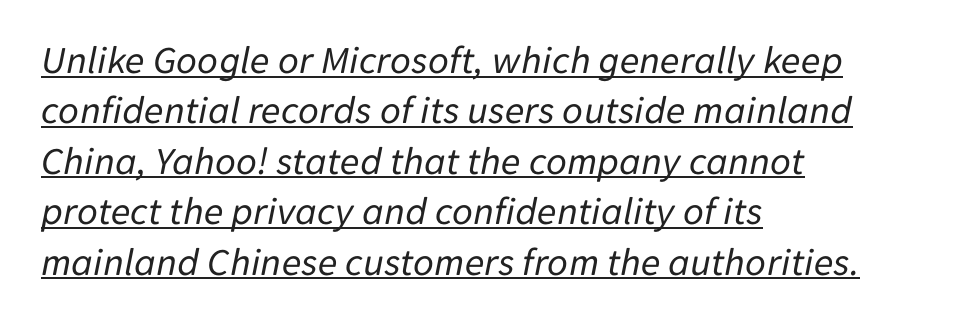
The image shows 40 px regular-weight type, italic (leaning right); set left-aligned, normal line spacing (1.26x), normal letter spacing, underlined; low stroke contrast and a medium x-height.
